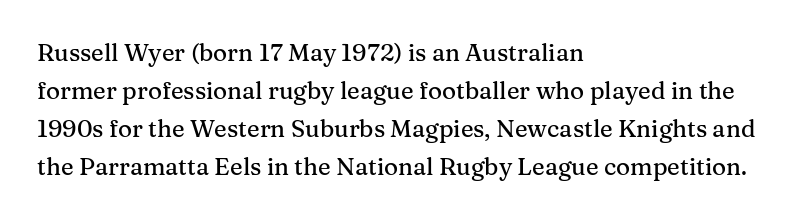
Q: Is the text italic (slanted)? A: No, it is upright.
Q: Is the text underlined? A: No.
Q: How is the paragraph aligned? A: Left-aligned.
Q: Is the spacing between letters normal or unusually wide? A: Normal.
Q: Is the spacing between lines tight, normal or loose? A: Normal.
